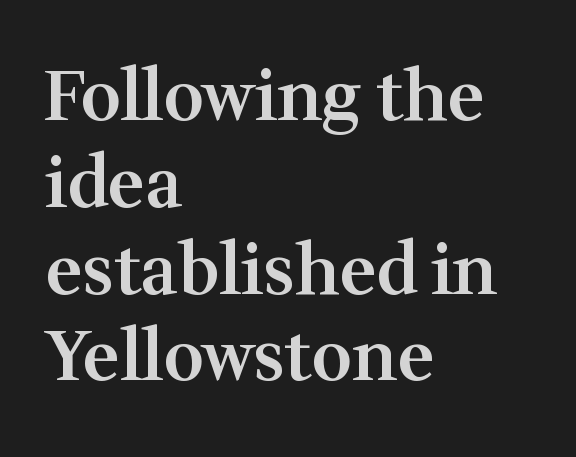
The image shows 70 px semibold serif type, upright; set left-aligned, line spacing 1.24x, normal letter spacing, not underlined; medium stroke contrast and a medium x-height.
